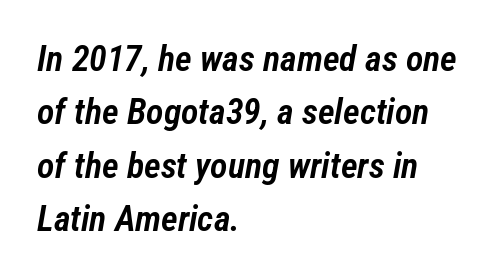
Q: Is the text bold? A: Semi-bold.
Q: Is the text italic (slanted)? A: Yes, it leans right by about 12 degrees.
Q: Is the text underlined? A: No.
Q: How is the paragraph aligned? A: Left-aligned.
Q: Is the spacing between letters normal or unusually wide? A: Normal.
Q: Is the spacing between lines tight, normal or loose? A: Normal.
Q: Width (condensed, normal, or wide)? A: Condensed.
Q: Stroke contrast? A: Low.
Q: x-height? A: Medium.
Q: Monospaced? A: No.
